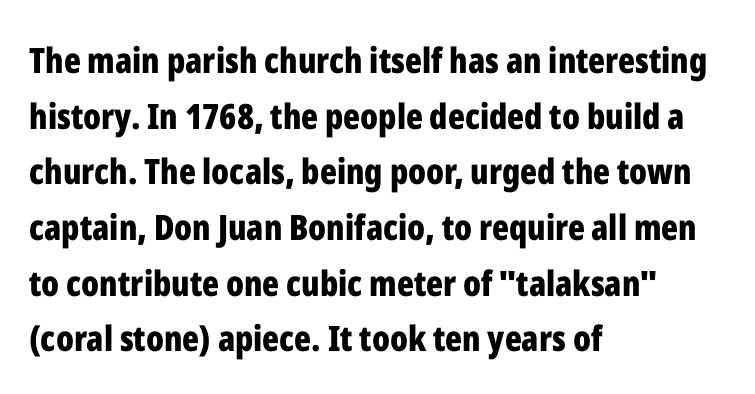
The image shows 35 px bold, condensed sans-serif type, upright; set left-aligned, normal line spacing (1.59x), normal letter spacing, not underlined; low stroke contrast and a medium x-height.
